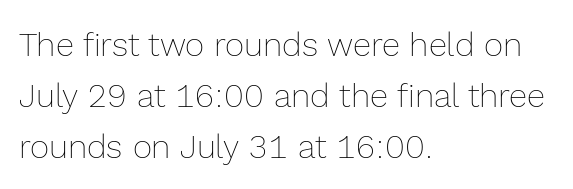
Q: Is the text bold? A: No.
Q: Is the text italic (slanted)? A: No, it is upright.
Q: Is the text underlined? A: No.
Q: How is the paragraph aligned? A: Left-aligned.
Q: Is the spacing between letters normal or unusually wide? A: Normal.
Q: Is the spacing between lines tight, normal or loose? A: Normal.
Q: Width (condensed, normal, or wide)? A: Normal.
Q: x-height? A: Medium.
Q: Monospaced? A: No.
